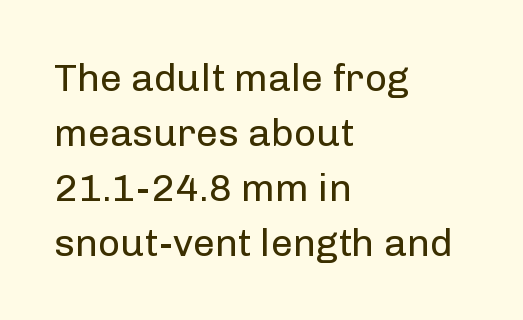
The image shows 39 px regular-weight sans-serif type, upright; set left-aligned, normal line spacing (1.41x), normal letter spacing, not underlined; low stroke contrast and a medium x-height.
